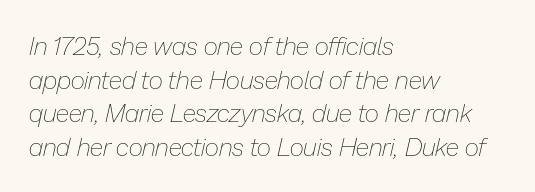
Q: Is the text bold? A: No.
Q: Is the text italic (slanted)? A: Yes, it leans right by about 13 degrees.
Q: Is the text underlined? A: No.
Q: How is the paragraph aligned? A: Left-aligned.
Q: Is the spacing between letters normal or unusually wide? A: Normal.
Q: Is the spacing between lines tight, normal or loose? A: Normal.
